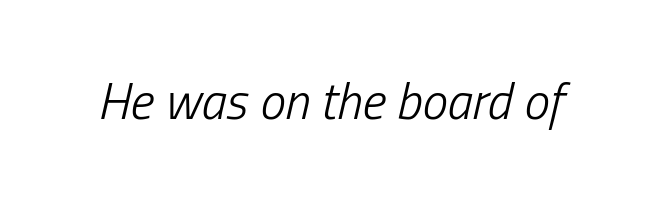
{"italic": "yes", "lean": "right", "slant_degrees": 13, "bold": "no", "weight": "light", "width": "condensed", "stroke_contrast": "low", "x_height": "medium", "monospaced": "no", "underline": "no", "letter_spacing": "normal", "letter_spacing_em": 0.0, "glyph_px": 51}
